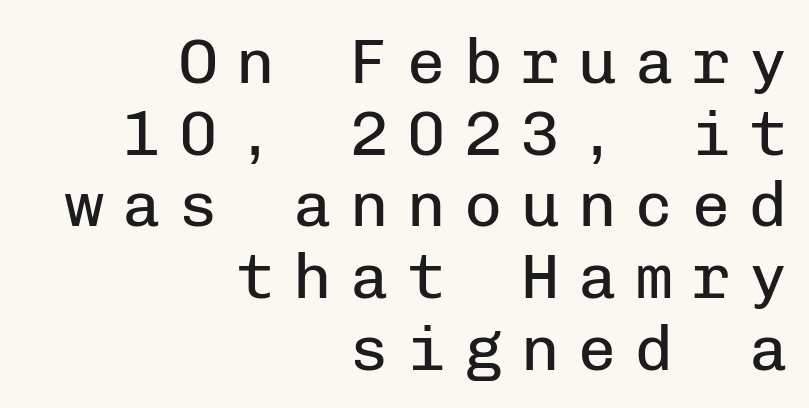
The image shows 64 px regular-weight sans-serif type, upright, monospaced; set right-aligned, tight line spacing (1.12x), unusually wide letter spacing (+0.29 em), not underlined; low stroke contrast and a medium x-height.
